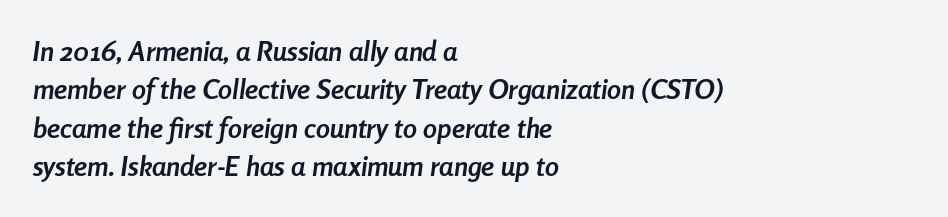
I'd describe the lettering as bold — thick and assertive. Think of a printed novel: that variable character pitch is what you see here. An italicized treatment has been applied to the whole sample. The paragraph shown leans on its left margin.
